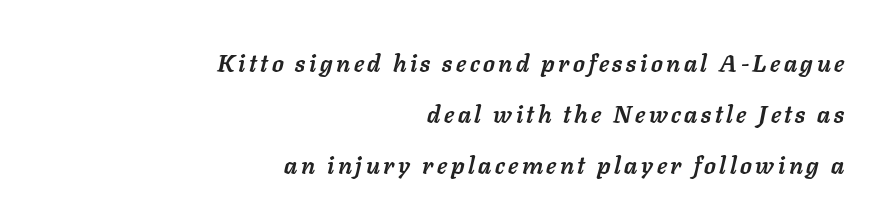
Q: Is the text bold? A: Yes.
Q: Is the text italic (slanted)? A: Yes, it leans right by about 11 degrees.
Q: Is the text underlined? A: No.
Q: How is the paragraph aligned? A: Right-aligned.
Q: Is the spacing between lines tight, normal or loose? A: Loose.
